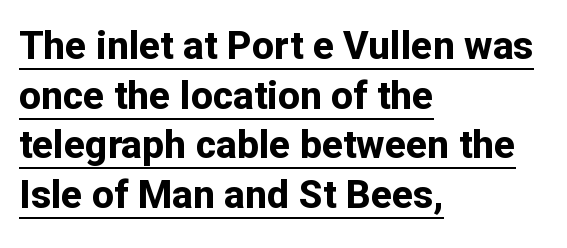
{"serif": "no", "italic": "no", "bold": "yes", "weight": "bold", "width": "normal", "stroke_contrast": "low", "x_height": "medium", "monospaced": "no", "underline": "yes", "align": "left", "line_spacing": "normal", "line_spacing_ratio": 1.27, "letter_spacing": "normal", "letter_spacing_em": 0.0, "glyph_px": 39}
